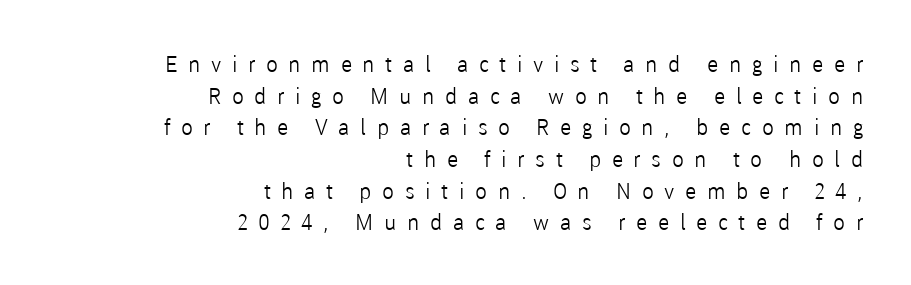
{"italic": "no", "bold": "no", "underline": "no", "align": "right", "line_spacing": "normal", "line_spacing_ratio": 1.44, "letter_spacing": "wide", "letter_spacing_em": 0.48, "glyph_px": 22}
